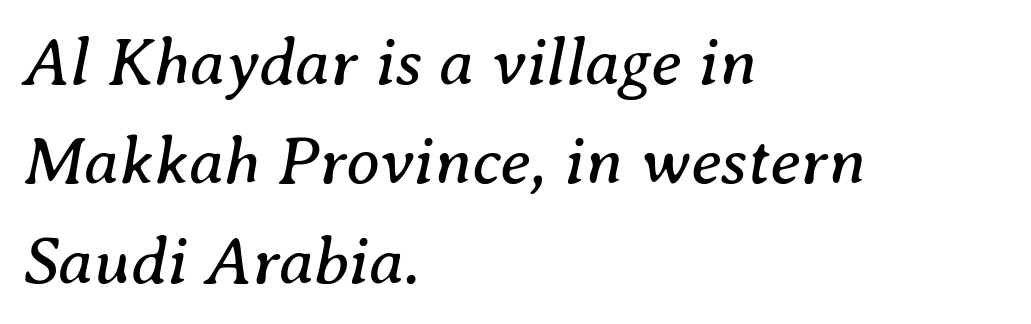
{"serif": "yes", "italic": "yes", "lean": "right", "slant_degrees": 8, "bold": "no", "weight": "regular", "width": "normal", "stroke_contrast": "medium", "x_height": "medium", "monospaced": "no", "underline": "no", "align": "left", "line_spacing": "normal", "line_spacing_ratio": 1.46, "letter_spacing": "normal", "letter_spacing_em": 0.0, "glyph_px": 68}
